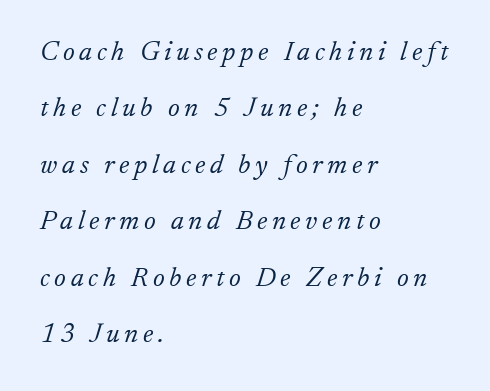
{"italic": "yes", "lean": "right", "slant_degrees": 17, "bold": "no", "underline": "no", "align": "left", "line_spacing": "loose", "line_spacing_ratio": 2.09, "glyph_px": 27}
